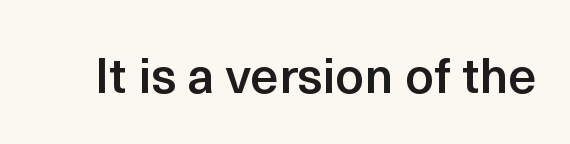
The image shows 50 px semibold sans-serif type, upright; set normal letter spacing, not underlined; a medium x-height.
